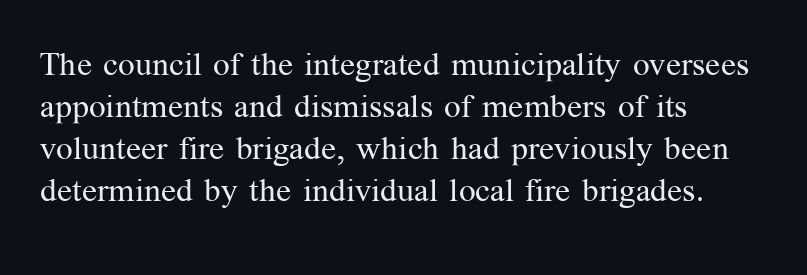
The image shows 33 px regular-weight serif type, upright; set left-aligned, normal line spacing (1.27x), normal letter spacing, not underlined; medium stroke contrast and a medium x-height.
